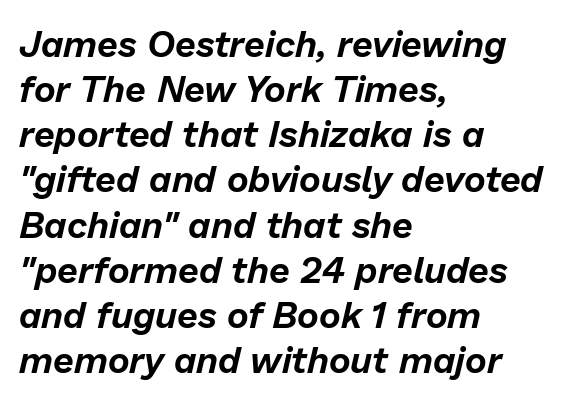
The image shows 37 px text type, italic (leaning right); set left-aligned, line spacing 1.22x, normal letter spacing, not underlined; low stroke contrast and a medium x-height.
